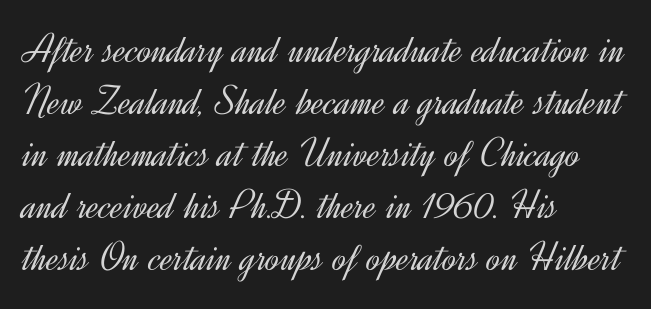
{"serif": "no", "bold": "no", "weight": "light", "width": "normal", "x_height": "small", "monospaced": "no", "underline": "no", "align": "left", "line_spacing_ratio": 1.24, "letter_spacing": "normal", "letter_spacing_em": 0.0, "glyph_px": 42}
